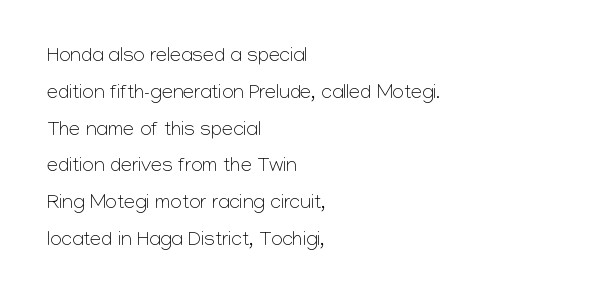
{"italic": "no", "bold": "no", "underline": "no", "align": "left", "line_spacing_ratio": 1.84, "letter_spacing": "normal", "letter_spacing_em": 0.0, "glyph_px": 20}
